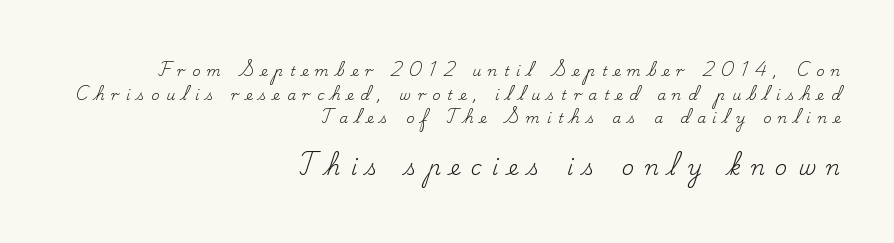
Q: Is the text bold? A: No.
Q: Is the text italic (slanted)? A: Yes.
Q: Is the text underlined? A: No.
Q: How is the paragraph aligned? A: Right-aligned.
Q: Is the spacing between letters normal or unusually wide? A: Unusually wide.
Q: Is the spacing between lines tight, normal or loose? A: Normal.
Q: Which block of text is set in a larger size, the first (top) or the second (bottom)? A: The second (bottom) one.
